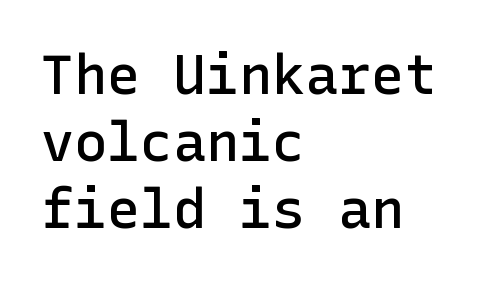
The image shows 55 px semibold sans-serif type, upright; set left-aligned, line spacing 1.22x, normal letter spacing, not underlined; low stroke contrast and a medium x-height.
